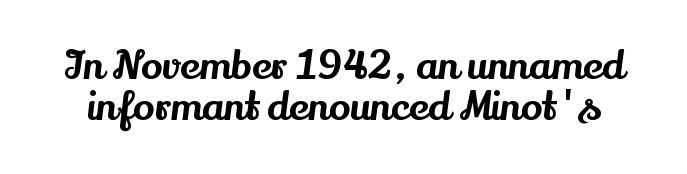
Q: Is the text italic (slanted)? A: Yes.
Q: Is the typeface a serif or a sans-serif typeface? A: Serif.
Q: Is the text underlined? A: No.
Q: Is the spacing between letters normal or unusually wide? A: Normal.
Q: Is the spacing between lines tight, normal or loose? A: Tight.
Q: Width (condensed, normal, or wide)? A: Normal.
Q: Stroke contrast? A: Medium.
Q: x-height? A: Small.
Q: Monospaced? A: No.
